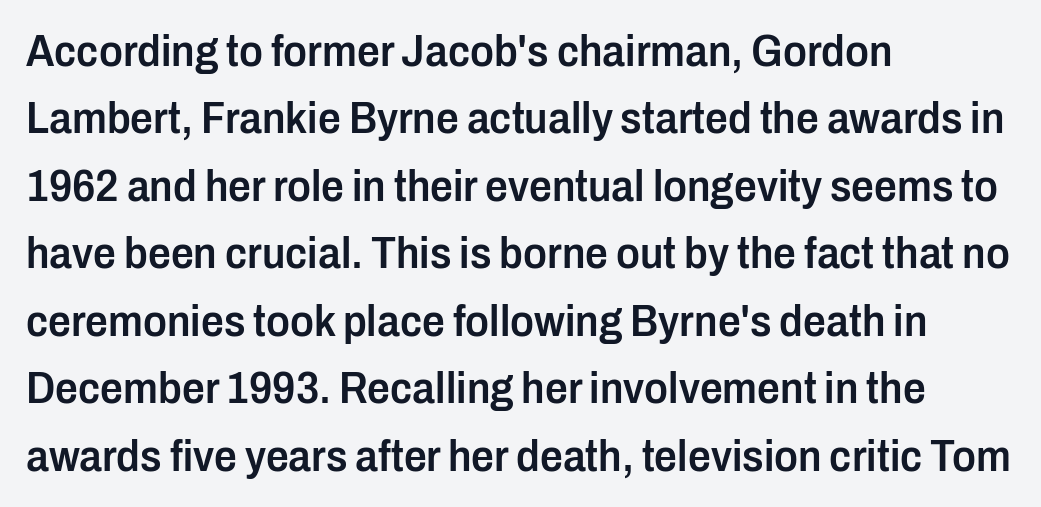
Q: Is the text bold? A: Semi-bold.
Q: Is the text italic (slanted)? A: No, it is upright.
Q: Is the typeface a serif or a sans-serif typeface? A: Sans-serif.
Q: Is the text underlined? A: No.
Q: How is the paragraph aligned? A: Left-aligned.
Q: Is the spacing between letters normal or unusually wide? A: Normal.
Q: Is the spacing between lines tight, normal or loose? A: Normal.
Q: Width (condensed, normal, or wide)? A: Condensed.
Q: Stroke contrast? A: Low.
Q: x-height? A: Medium.
Q: Monospaced? A: No.
